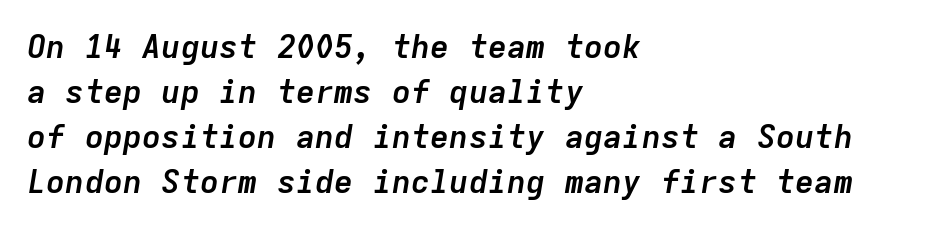
{"italic": "yes", "lean": "right", "slant_degrees": 9, "bold": "yes", "weight": "semibold", "width": "normal", "stroke_contrast": "low", "x_height": "medium", "monospaced": "yes", "underline": "no", "align": "left", "line_spacing": "normal", "line_spacing_ratio": 1.41, "letter_spacing": "normal", "letter_spacing_em": 0.0, "glyph_px": 32}
